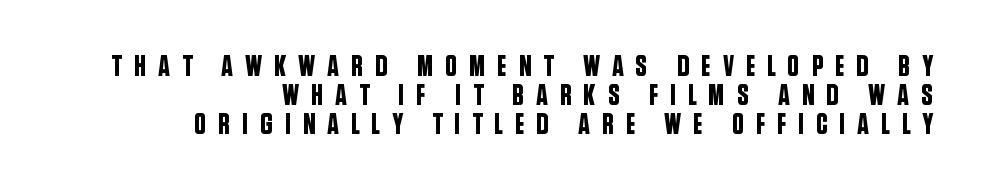
The designer dialed line spacing down below the default. Is this a fixed-width face? No — the glyphs have proportional, varying widths. The lines in this sample share a right terminus and differ only in where they begin. Someone cranked the tracking dial way up on this one. Rendered with straight, roman letterforms. Each row of text sits above clean, open space.
